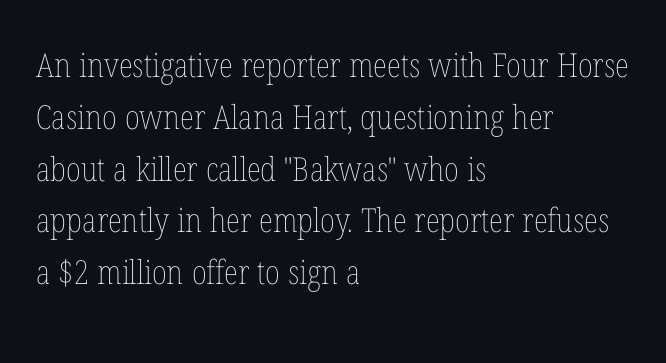
The rag falls on the right side of this text block. Designer's note — italics off, roman on. Tracking value appears to be zero — textbook default spacing. The specimen omits any rule beneath the text block's lines.
